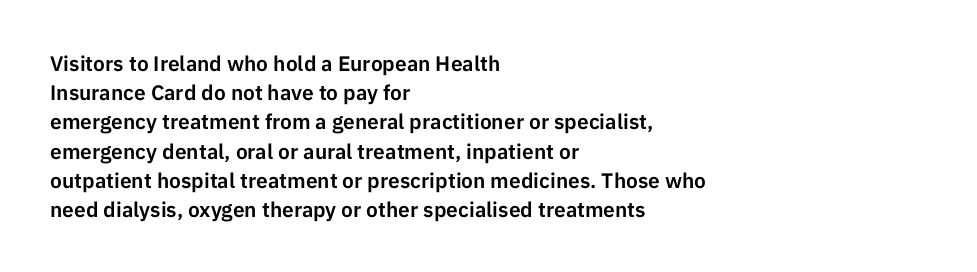
{"italic": "no", "underline": "no", "align": "left", "line_spacing": "normal", "line_spacing_ratio": 1.39, "letter_spacing": "normal", "letter_spacing_em": 0.0, "glyph_px": 21}
